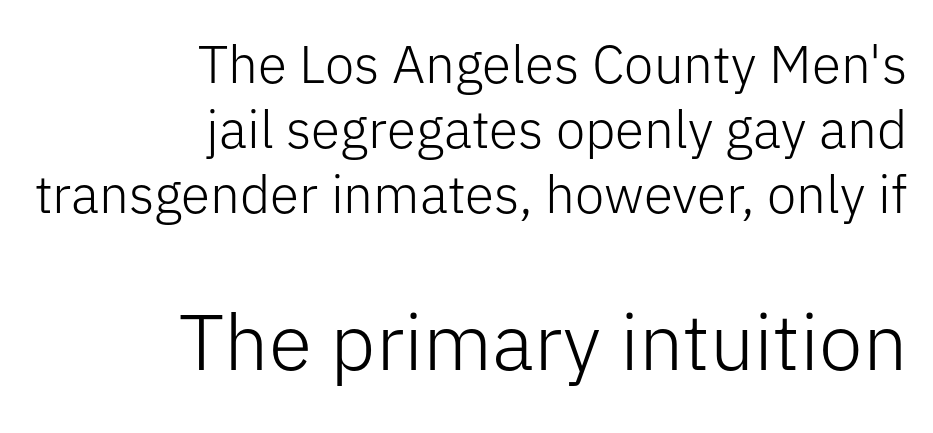
Q: Is the text bold? A: No.
Q: Is the text italic (slanted)? A: No, it is upright.
Q: Is the typeface a serif or a sans-serif typeface? A: Sans-serif.
Q: Is the text underlined? A: No.
Q: How is the paragraph aligned? A: Right-aligned.
Q: Is the spacing between letters normal or unusually wide? A: Normal.
Q: Which block of text is set in a larger size, the first (top) or the second (bottom)? A: The second (bottom) one.
Q: Width (condensed, normal, or wide)? A: Normal.
Q: Stroke contrast? A: Low.
Q: x-height? A: Medium.
Q: Monospaced? A: No.
